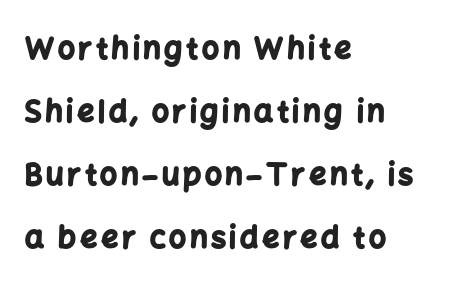
The image shows 30 px bold sans-serif type, upright; set left-aligned, loose line spacing (2.1x), not underlined; low stroke contrast and a medium x-height.
